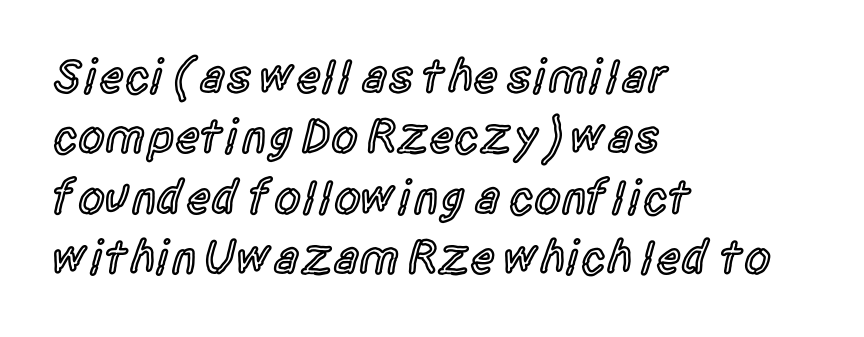
The image shows 48 px semibold, condensed sans-serif type; set left-aligned, normal line spacing (1.26x), normal letter spacing, not underlined; a large x-height.
